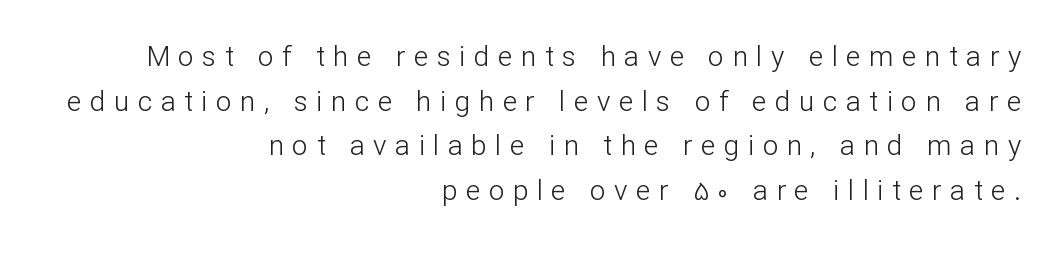
{"serif": "no", "italic": "no", "bold": "no", "weight": "light", "width": "normal", "stroke_contrast": "low", "x_height": "medium", "monospaced": "no", "underline": "no", "align": "right", "line_spacing": "normal", "line_spacing_ratio": 1.59, "letter_spacing": "wide", "letter_spacing_em": 0.3, "glyph_px": 28}
